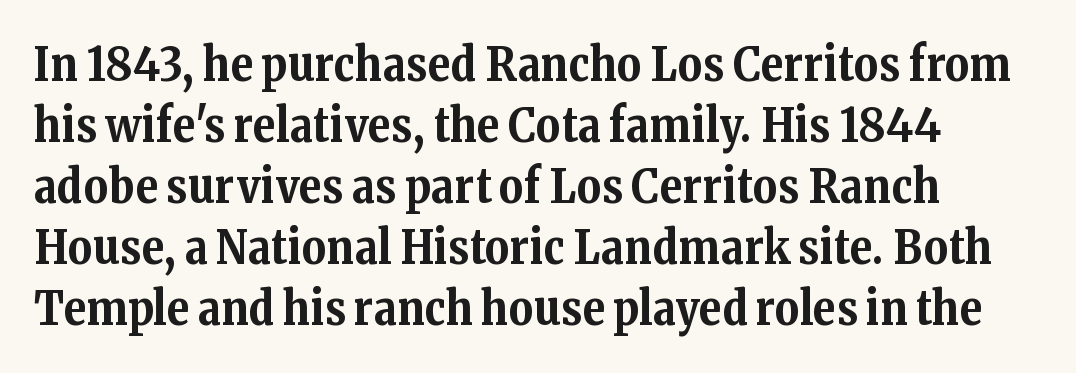
The image shows 47 px bold serif type, upright; set left-aligned, normal line spacing (1.3x), normal letter spacing, not underlined; medium stroke contrast and a medium x-height.
